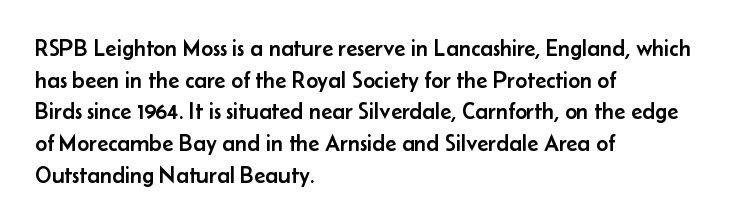
Q: Is the text italic (slanted)? A: No, it is upright.
Q: Is the text underlined? A: No.
Q: How is the paragraph aligned? A: Left-aligned.
Q: Is the spacing between letters normal or unusually wide? A: Normal.
Q: Is the spacing between lines tight, normal or loose? A: Normal.
